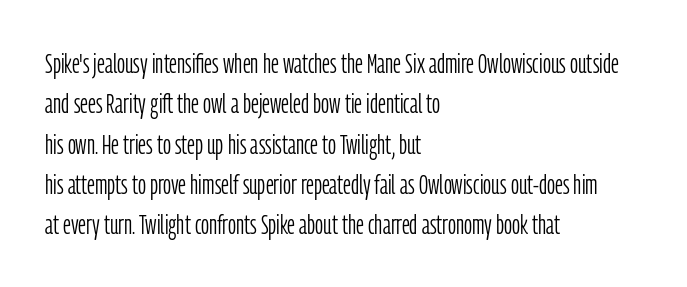
Ascenders rise straight up at ninety degrees. Horizontally, the lines are justified to the leading edge only. The passage shown is typed in a proportional face where columns would drift. Rows of type keep a routine distance in the vertical direction.
